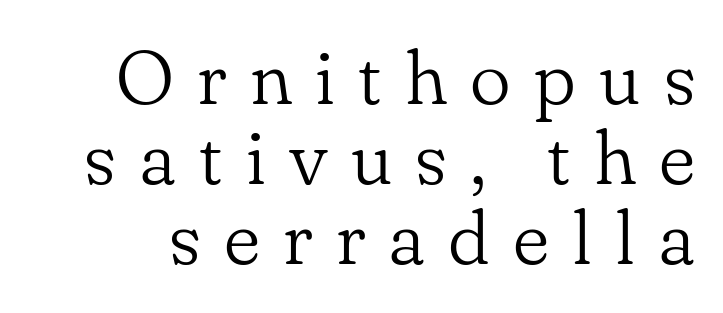
{"serif": "yes", "italic": "no", "bold": "no", "weight": "light", "width": "normal", "stroke_contrast": "low", "x_height": "small", "monospaced": "no", "underline": "no", "line_spacing": "tight", "line_spacing_ratio": 1.04, "letter_spacing": "wide", "letter_spacing_em": 0.3, "glyph_px": 77}
